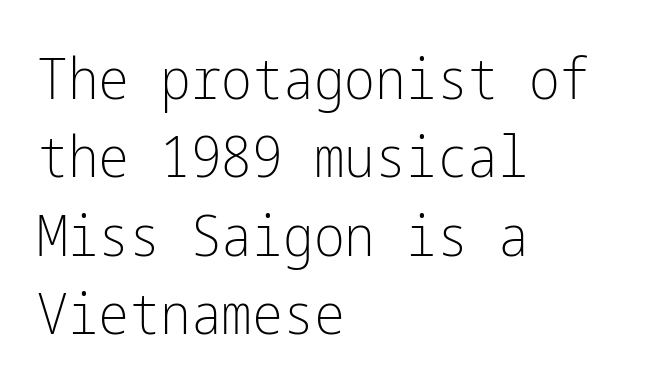
Q: Is the text bold? A: No.
Q: Is the text italic (slanted)? A: No, it is upright.
Q: Is the typeface a serif or a sans-serif typeface? A: Sans-serif.
Q: Is the text underlined? A: No.
Q: How is the paragraph aligned? A: Left-aligned.
Q: Is the spacing between letters normal or unusually wide? A: Normal.
Q: Is the spacing between lines tight, normal or loose? A: Normal.
Q: Width (condensed, normal, or wide)? A: Condensed.
Q: Stroke contrast? A: Low.
Q: x-height? A: Medium.
